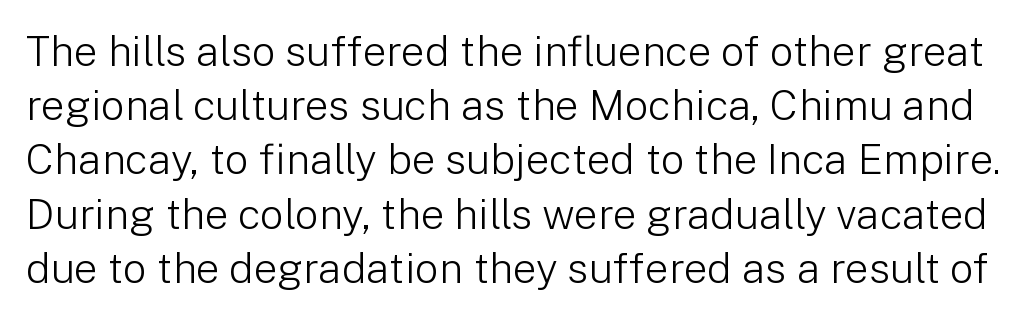
The image shows 42 px light sans-serif type, upright; set normal line spacing (1.29x), normal letter spacing, not underlined; low stroke contrast and a medium x-height.
